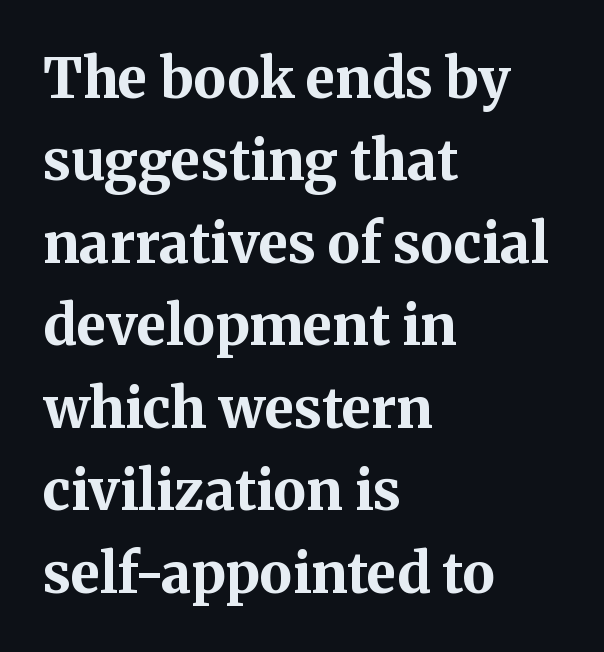
{"serif": "yes", "italic": "no", "bold": "yes", "weight": "bold", "width": "normal", "stroke_contrast": "medium", "x_height": "medium", "monospaced": "no", "underline": "no", "align": "left", "line_spacing": "normal", "line_spacing_ratio": 1.5, "letter_spacing": "normal", "letter_spacing_em": 0.0, "glyph_px": 55}
